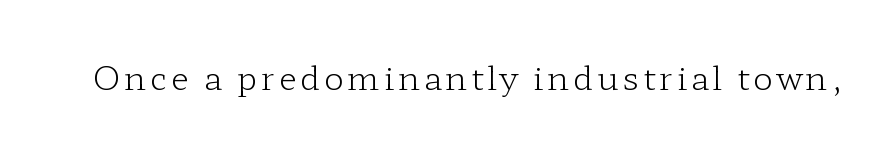
{"serif": "yes", "italic": "no", "bold": "no", "weight": "light", "width": "wide", "stroke_contrast": "low", "x_height": "medium", "monospaced": "no", "underline": "no", "glyph_px": 33}
